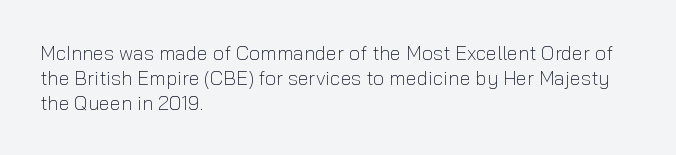
Each stroke keeps to a modest, everyday thickness or less. The type is set solid horizontally, with unmodified tracking. Italic: no, the glyphs are upright roman. In CSS terms this would be text-align: left.
